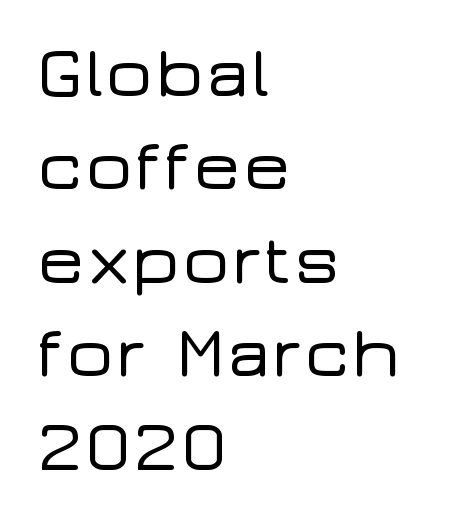
Q: Is the text italic (slanted)? A: No, it is upright.
Q: Is the typeface a serif or a sans-serif typeface? A: Sans-serif.
Q: Is the text underlined? A: No.
Q: How is the paragraph aligned? A: Left-aligned.
Q: Is the spacing between letters normal or unusually wide? A: Normal.
Q: Is the spacing between lines tight, normal or loose? A: Normal.
Q: Width (condensed, normal, or wide)? A: Wide.
Q: Stroke contrast? A: Low.
Q: x-height? A: Medium.
Q: Monospaced? A: No.
